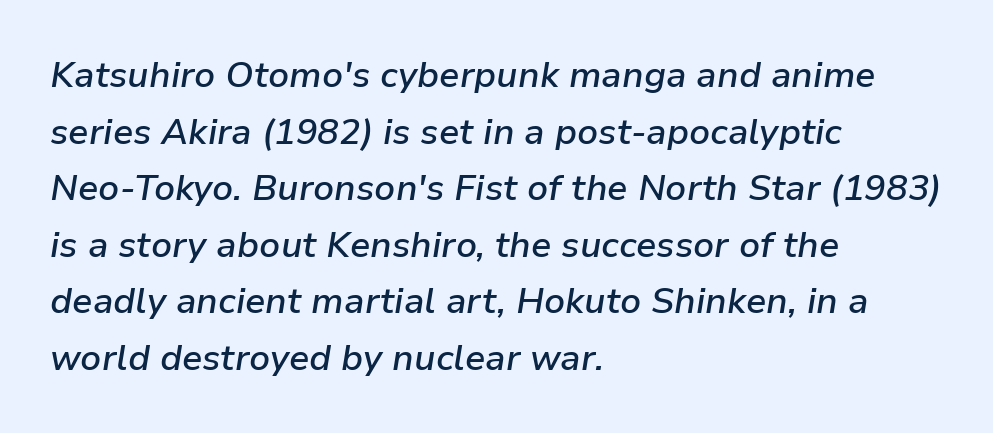
Q: Is the text bold? A: Semi-bold.
Q: Is the text italic (slanted)? A: Yes, it leans right by about 9 degrees.
Q: Is the text underlined? A: No.
Q: How is the paragraph aligned? A: Left-aligned.
Q: Is the spacing between letters normal or unusually wide? A: Normal.
Q: Is the spacing between lines tight, normal or loose? A: Normal.
Q: Width (condensed, normal, or wide)? A: Normal.
Q: Stroke contrast? A: Low.
Q: x-height? A: Medium.
Q: Monospaced? A: No.
